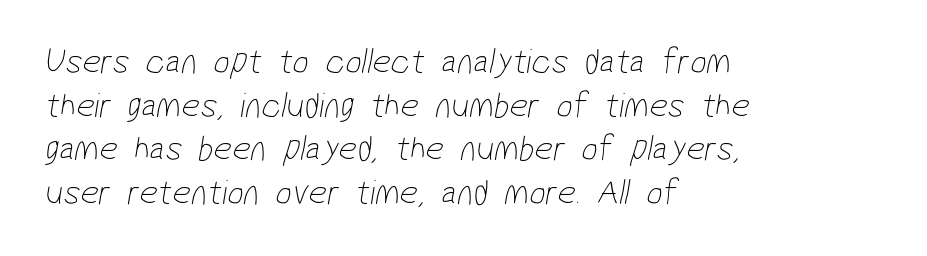
Q: Is the text bold? A: No.
Q: Is the typeface a serif or a sans-serif typeface? A: Sans-serif.
Q: Is the text underlined? A: No.
Q: How is the paragraph aligned? A: Left-aligned.
Q: Is the spacing between letters normal or unusually wide? A: Normal.
Q: Width (condensed, normal, or wide)? A: Condensed.
Q: Stroke contrast? A: Low.
Q: x-height? A: Medium.
Q: Monospaced? A: No.
